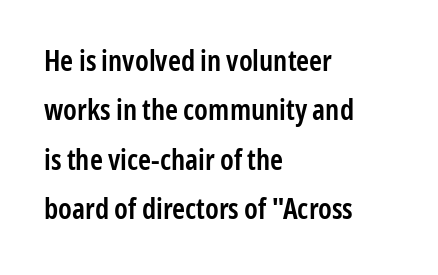
The image shows 29 px semibold, condensed sans-serif type, upright; set left-aligned, normal line spacing (1.7x), normal letter spacing, not underlined; low stroke contrast and a medium x-height.
